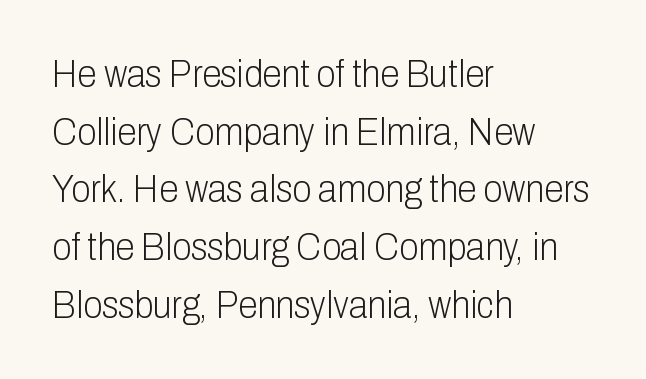
The image shows 39 px light, condensed sans-serif type, upright; set left-aligned, normal line spacing (1.48x), normal letter spacing, not underlined; low stroke contrast and a medium x-height.
